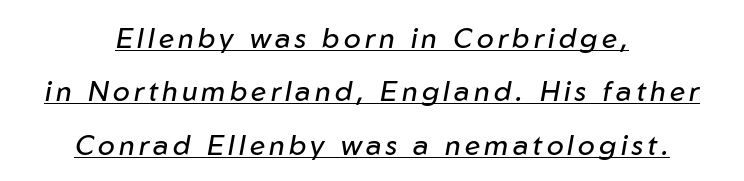
The image shows 28 px regular-weight type, italic (leaning right); set centered, loose line spacing (1.91x), underlined; low stroke contrast and a medium x-height.
